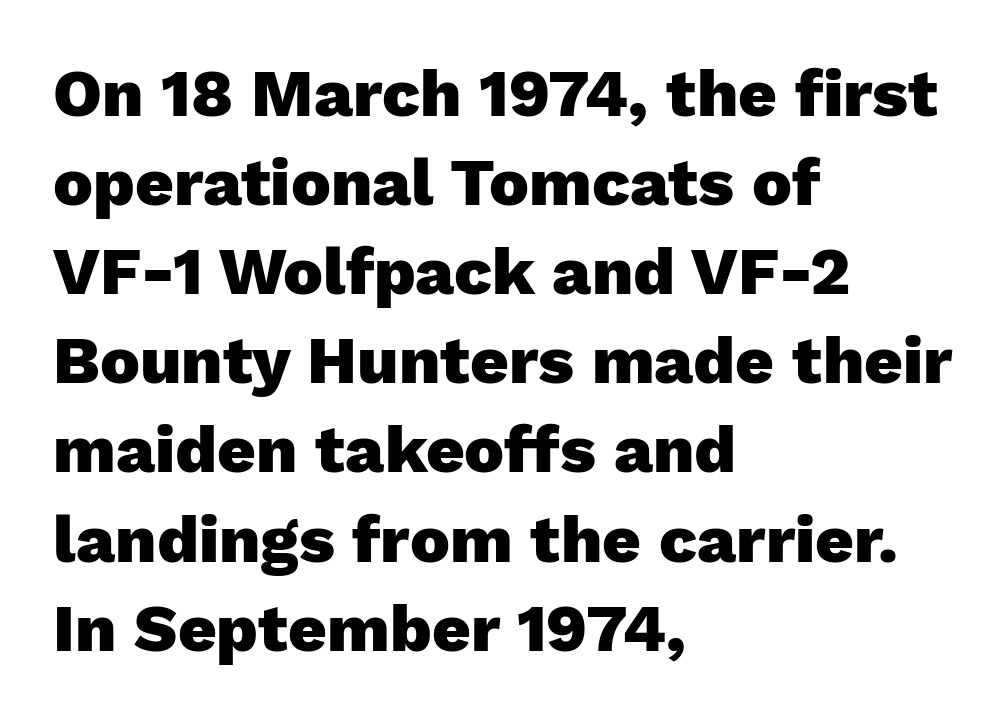
The image shows 67 px heavy sans-serif type, upright; set left-aligned, normal line spacing (1.33x), normal letter spacing, not underlined; low stroke contrast and a medium x-height.
